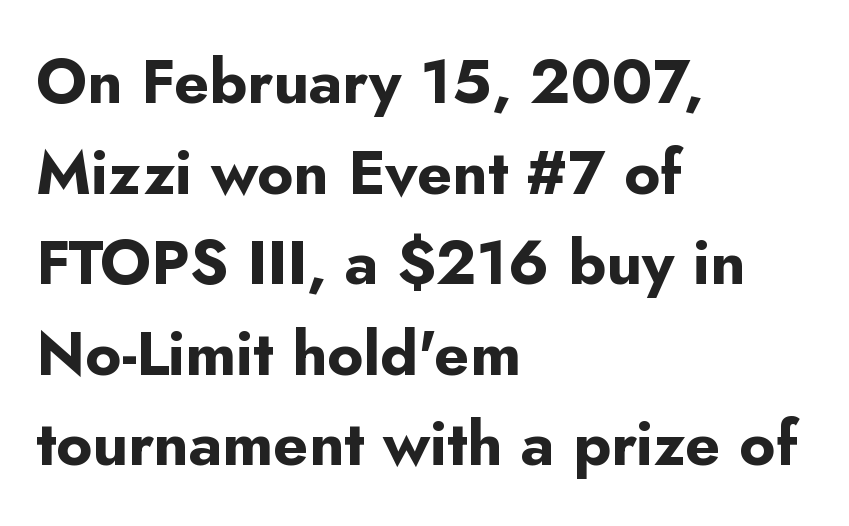
Q: Is the text bold? A: Yes.
Q: Is the text italic (slanted)? A: No, it is upright.
Q: Is the typeface a serif or a sans-serif typeface? A: Sans-serif.
Q: Is the text underlined? A: No.
Q: How is the paragraph aligned? A: Left-aligned.
Q: Is the spacing between letters normal or unusually wide? A: Normal.
Q: Is the spacing between lines tight, normal or loose? A: Normal.
Q: Width (condensed, normal, or wide)? A: Normal.
Q: Stroke contrast? A: Low.
Q: x-height? A: Small.
Q: Monospaced? A: No.
